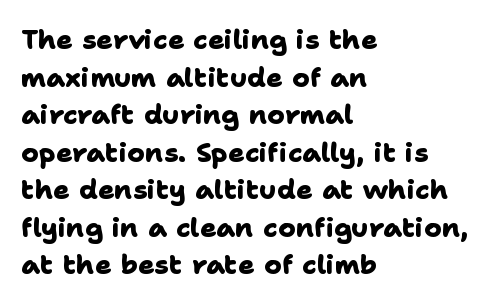
The image shows 27 px bold type; set left-aligned, normal line spacing (1.39x), normal letter spacing, not underlined.
